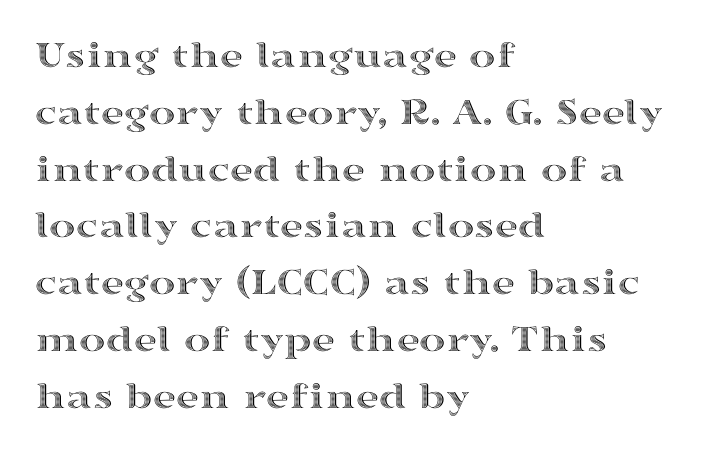
Note the varied advance widths — an 'i' is clearly narrower than an 'm'. The letters sit at their default tracking, neither squeezed nor spread. Does the leading feel generous? No, just average. Check the space under the baseline: it is left empty.
